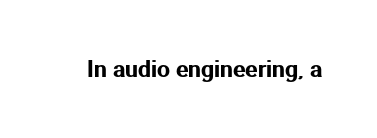
The image shows 23 px text type, upright; set normal letter spacing, not underlined.
